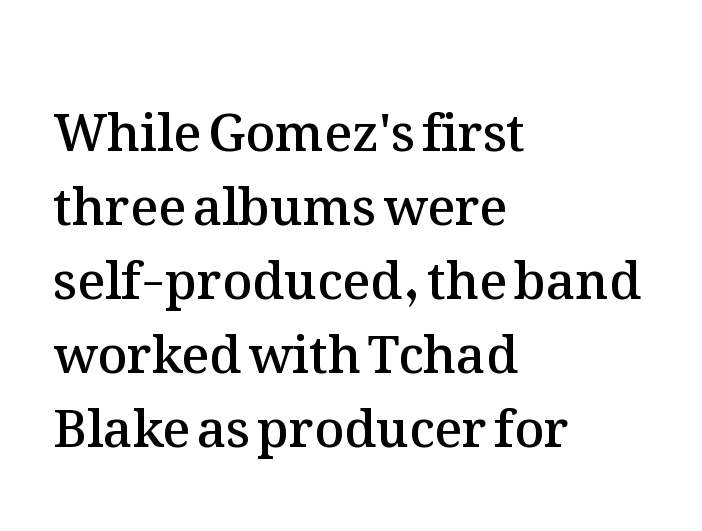
The image shows 51 px semibold type, upright; set left-aligned, normal line spacing (1.45x), normal letter spacing, not underlined; medium stroke contrast and a medium x-height.
